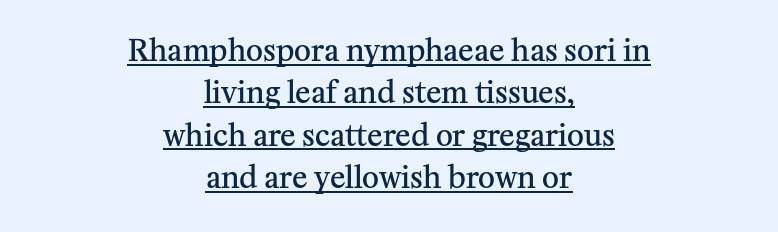
Reading down the column, the eye jumps a familiar distance to each next line. Notice how a bar underscores the lettering throughout. The typesetting leans somewhat heavy: a semibold. The compositor balanced each line on the midline. The letters sit at their default tracking, neither squeezed nor spread. A typesetter would label this face a serif.
